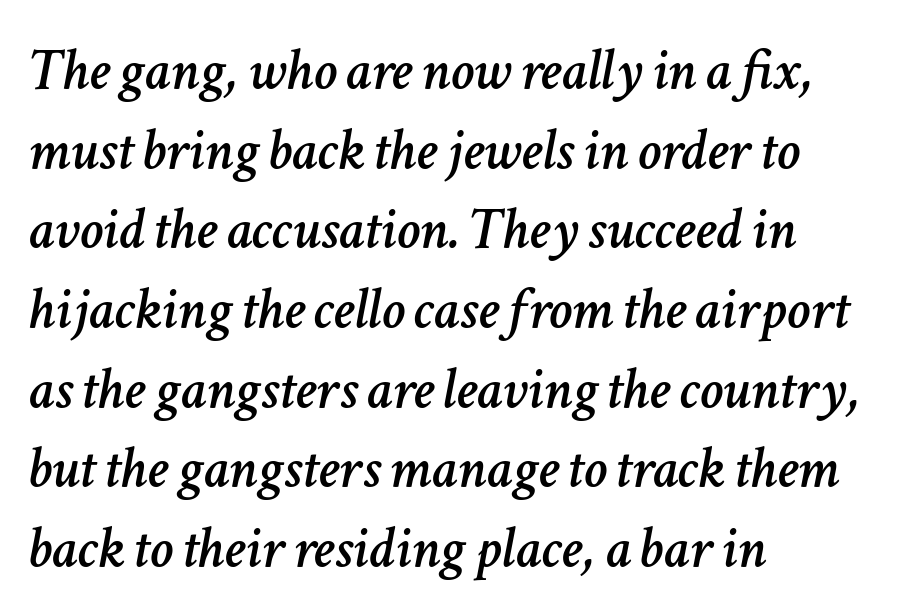
Q: Is the text italic (slanted)? A: Yes, it leans right by about 11 degrees.
Q: Is the text underlined? A: No.
Q: How is the paragraph aligned? A: Left-aligned.
Q: Is the spacing between letters normal or unusually wide? A: Normal.
Q: Is the spacing between lines tight, normal or loose? A: Normal.
Q: Width (condensed, normal, or wide)? A: Normal.
Q: Stroke contrast? A: Low.
Q: x-height? A: Medium.
Q: Monospaced? A: No.
